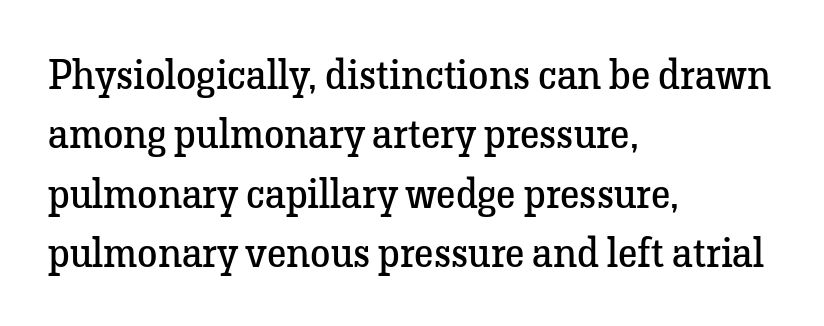
The image shows 41 px regular-weight serif type, upright; set left-aligned, normal line spacing (1.45x), normal letter spacing, not underlined; low stroke contrast and a medium x-height.
